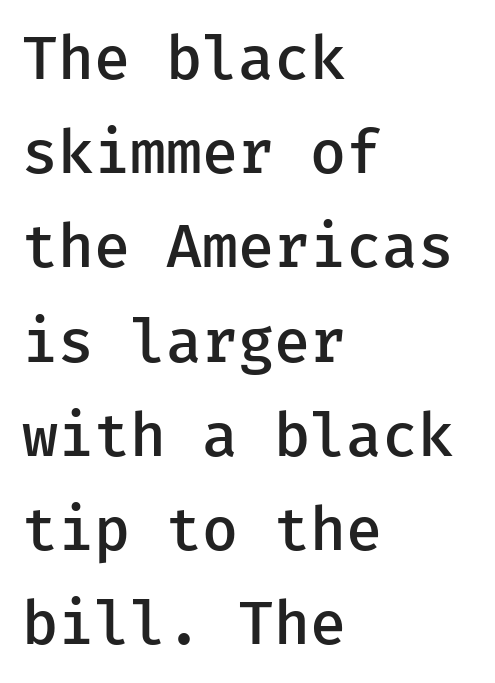
Q: Is the text bold? A: Semi-bold.
Q: Is the text italic (slanted)? A: No, it is upright.
Q: Is the typeface a serif or a sans-serif typeface? A: Sans-serif.
Q: Is the text underlined? A: No.
Q: How is the paragraph aligned? A: Left-aligned.
Q: Is the spacing between letters normal or unusually wide? A: Normal.
Q: Is the spacing between lines tight, normal or loose? A: Normal.
Q: Width (condensed, normal, or wide)? A: Normal.
Q: Stroke contrast? A: Low.
Q: x-height? A: Medium.
